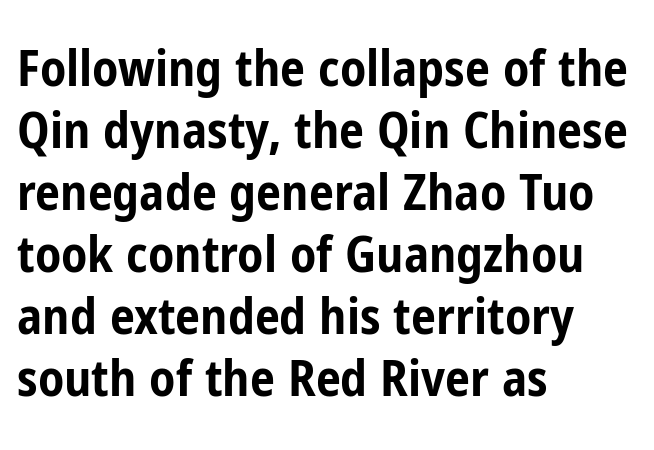
The image shows 50 px bold, condensed sans-serif type, upright; set left-aligned, line spacing 1.24x, normal letter spacing, not underlined; low stroke contrast and a medium x-height.
